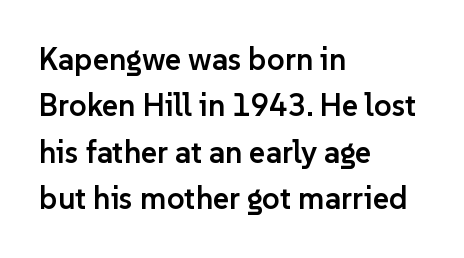
{"serif": "no", "italic": "no", "bold": "semi", "weight": "semibold", "width": "normal", "stroke_contrast": "low", "x_height": "medium", "monospaced": "no", "underline": "no", "align": "left", "line_spacing": "normal", "line_spacing_ratio": 1.5, "letter_spacing": "normal", "letter_spacing_em": 0.0, "glyph_px": 31}
